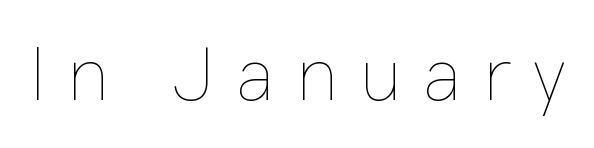
Q: Is the text bold? A: No.
Q: Is the text italic (slanted)? A: No, it is upright.
Q: Is the text underlined? A: No.
Q: Is the spacing between letters normal or unusually wide? A: Unusually wide.
Q: Width (condensed, normal, or wide)? A: Normal.
Q: Stroke contrast? A: Low.
Q: x-height? A: Medium.
Q: Monospaced? A: No.
